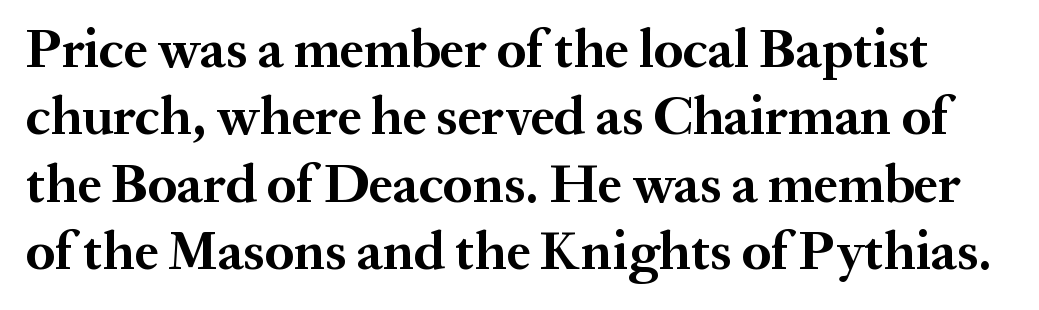
Vertical spacing — default. These lines are composed in type with serifs. Weight check: bold — yes, fully. The letters stand straight up with perfectly vertical stems.
